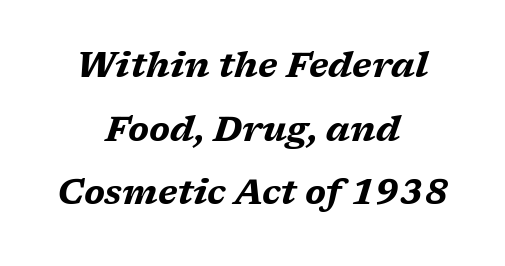
The image shows 35 px bold, wide type, italic (leaning right); set centered, line spacing 1.82x, normal letter spacing, not underlined; medium stroke contrast and a medium x-height.
